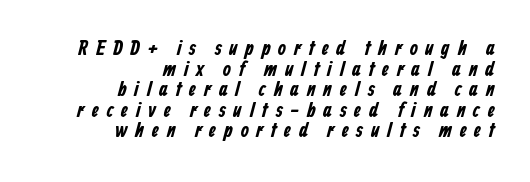
Q: Is the text underlined? A: No.
Q: How is the paragraph aligned? A: Right-aligned.
Q: Is the spacing between letters normal or unusually wide? A: Unusually wide.
Q: Is the spacing between lines tight, normal or loose? A: Tight.
